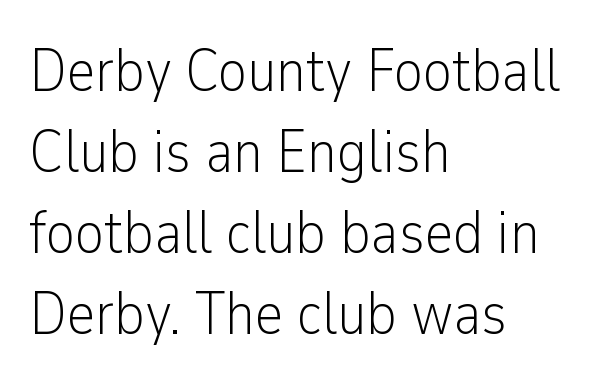
Is this a fixed-width face? No — the glyphs have proportional, varying widths. The designer left line spacing at the default. Letterform terminals end flat and unadorned throughout the passage. Compared with a typical body face, this is equally light or lighter still.
